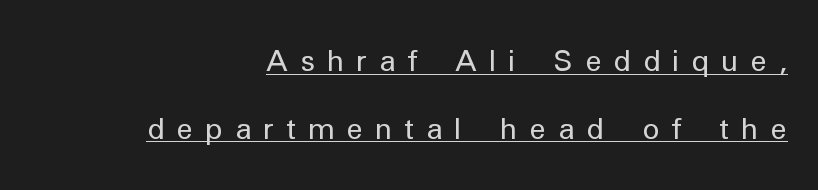
{"serif": "no", "italic": "no", "bold": "no", "weight": "regular", "width": "normal", "stroke_contrast": "low", "x_height": "medium", "monospaced": "no", "underline": "yes", "align": "right", "line_spacing": "loose", "line_spacing_ratio": 2.33, "letter_spacing": "wide", "letter_spacing_em": 0.41, "glyph_px": 29}
